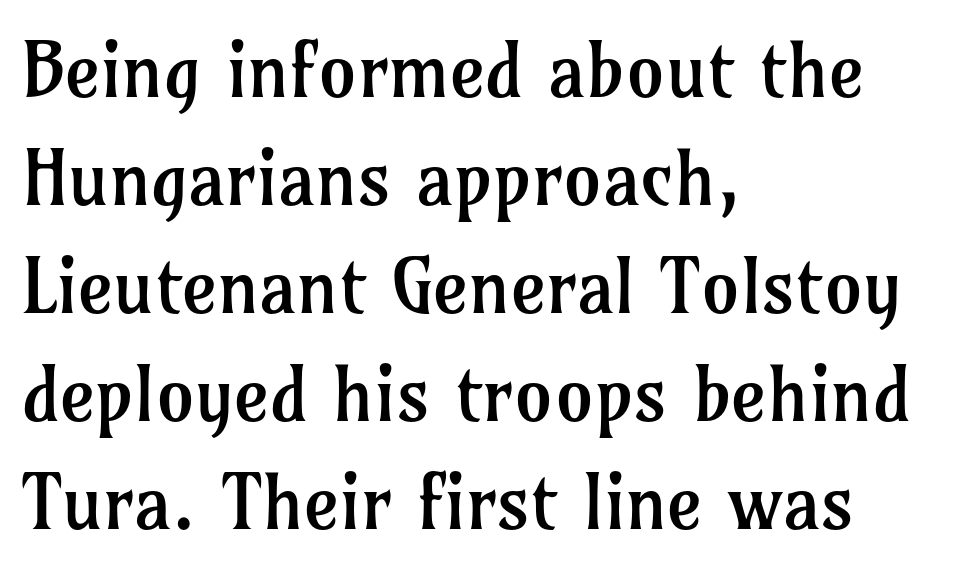
{"serif": "yes", "italic": "no", "bold": "no", "weight": "regular", "width": "normal", "stroke_contrast": "low", "x_height": "medium", "monospaced": "no", "underline": "no", "align": "left", "line_spacing": "normal", "line_spacing_ratio": 1.42, "letter_spacing": "normal", "letter_spacing_em": 0.0, "glyph_px": 76}
